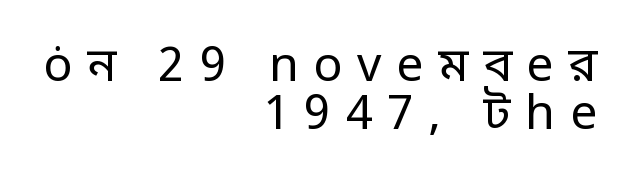
Notice how the passage keeps a crisp vertical edge on the right only. You can tell from the bare stems that sans-serif type was used. Letters have the restrained weight of plain body copy at most. Spacing verdict: proportional, widths tailored to each character. Upright lettering throughout. Caption: expanded tracking, letters set apart.
